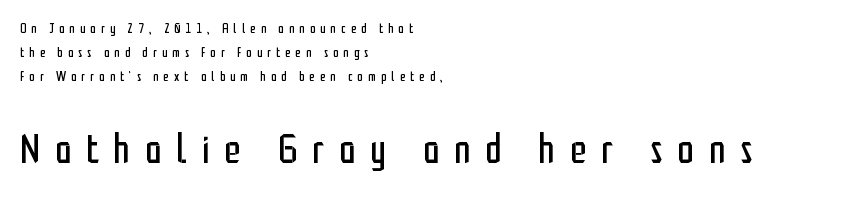
This is not heavy type; no bold has been used. The following chunk of copy outweighs the initial chunk in type size. A typesetter would call this proportional, since set widths differ per character. These lines have a slow, spaced-out rhythm from letter to letter.
